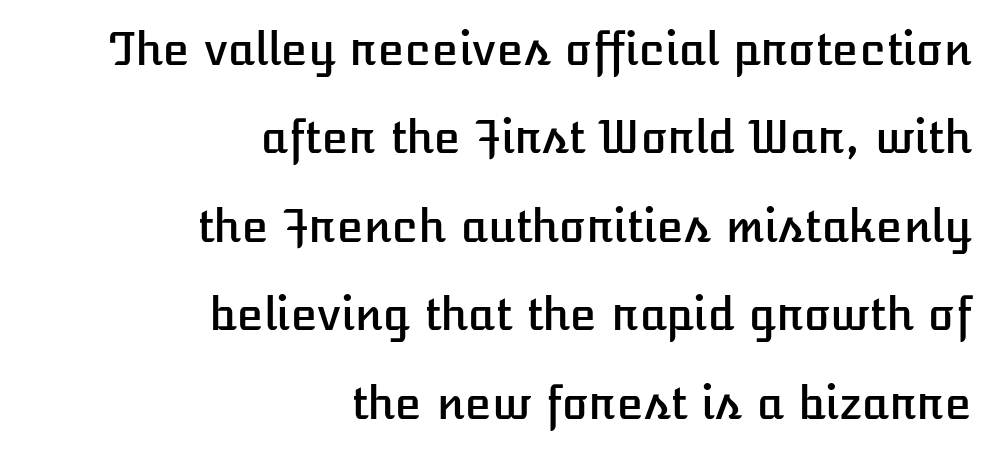
This rendering leaves character spacing at its baseline value. Plain, unruled lines of type. The lettering stays uniformly vertical, giving the passage a roman look. Note the varied advance widths — an 'i' is clearly narrower than an 'm'. The designer dialed line spacing up above the default.
